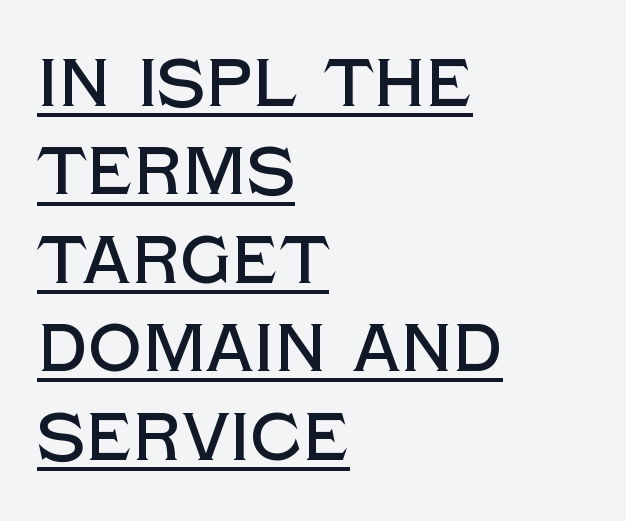
{"serif": "no", "italic": "no", "width": "normal", "x_height": "large", "monospaced": "no", "underline": "yes", "align": "left", "line_spacing": "normal", "line_spacing_ratio": 1.32, "letter_spacing": "normal", "letter_spacing_em": 0.0, "glyph_px": 67}
